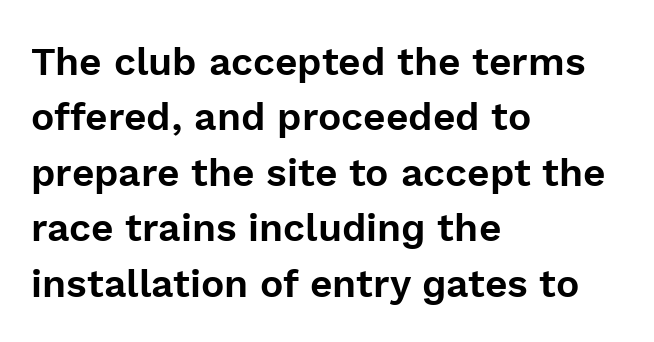
The image shows 39 px sans-serif type, upright; set left-aligned, normal line spacing (1.42x), normal letter spacing, not underlined; a medium x-height.
